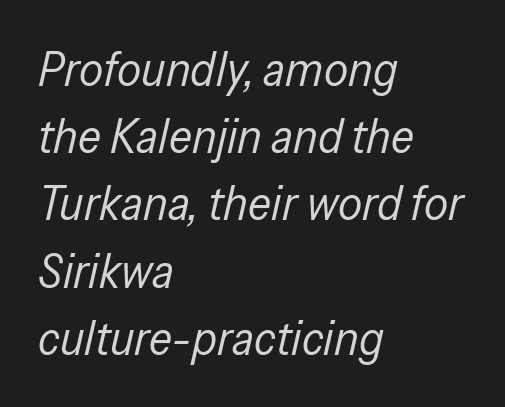
The image shows 48 px regular-weight, condensed type, italic (leaning right); set left-aligned, normal line spacing (1.4x), normal letter spacing, not underlined; low stroke contrast and a medium x-height.
